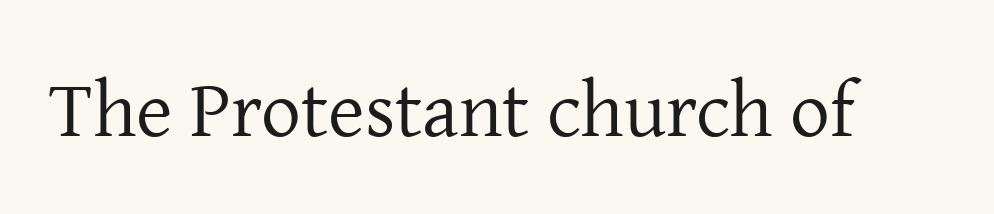
The image shows 79 px regular-weight serif type, upright; set normal letter spacing, not underlined; low stroke contrast and a medium x-height.
